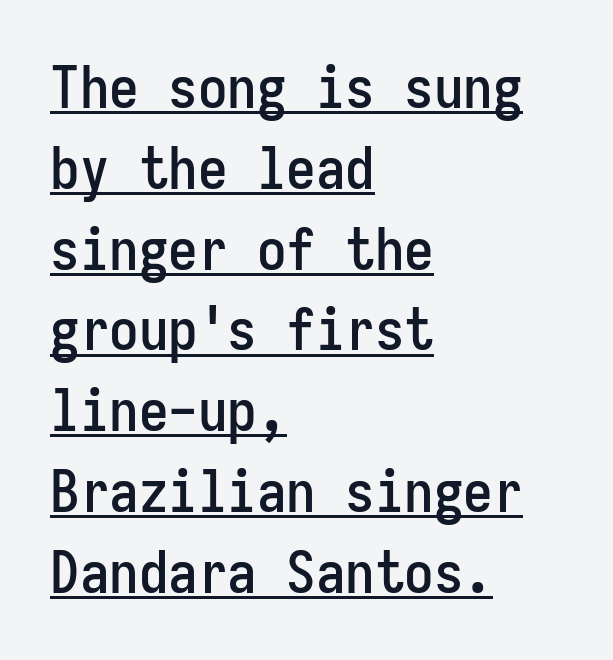
Q: Is the text italic (slanted)? A: No, it is upright.
Q: Is the typeface a serif or a sans-serif typeface? A: Sans-serif.
Q: Is the text underlined? A: Yes.
Q: How is the paragraph aligned? A: Left-aligned.
Q: Is the spacing between letters normal or unusually wide? A: Normal.
Q: Is the spacing between lines tight, normal or loose? A: Normal.
Q: Width (condensed, normal, or wide)? A: Condensed.
Q: Stroke contrast? A: Low.
Q: x-height? A: Medium.
Q: Monospaced? A: Yes.
